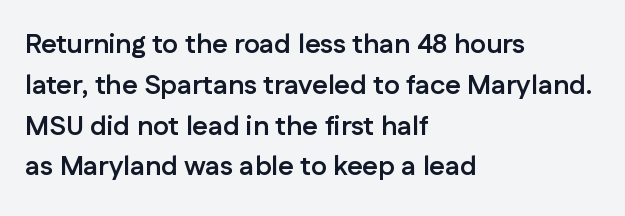
This is the regular roman posture of the typeface. Regarding leading, the lines here are spaced in the standard way. Heft: maximum for text — a bold. The specimen omits any rule beneath the text block's lines.
